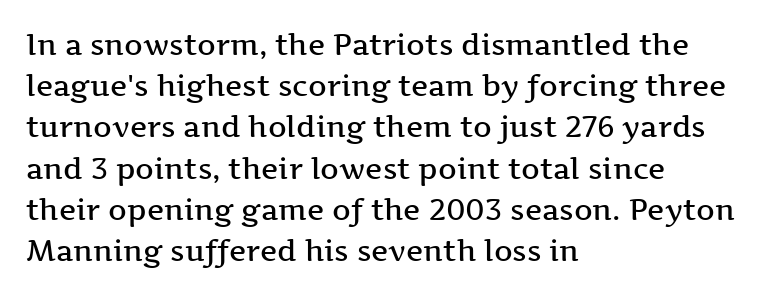
The image shows 29 px semibold, wide serif type, upright; set left-aligned, normal line spacing (1.42x), normal letter spacing, not underlined; medium stroke contrast and a medium x-height.
